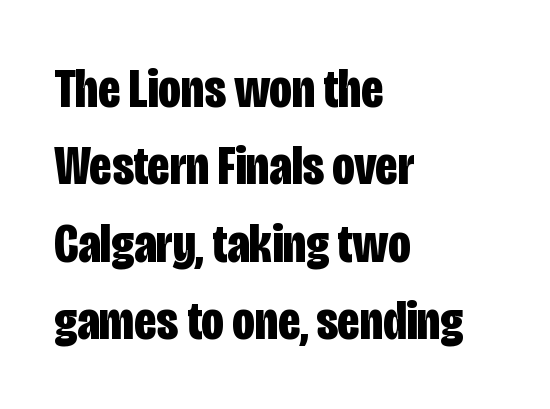
The image shows 56 px bold, condensed sans-serif type, upright; set left-aligned, normal line spacing (1.38x), normal letter spacing, not underlined; low stroke contrast and a large x-height.
